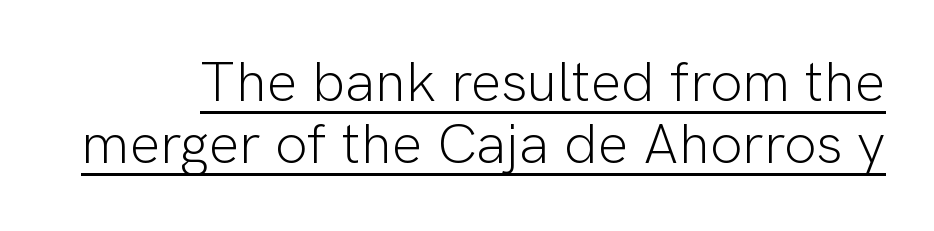
The image shows 57 px light sans-serif type, upright; set tight line spacing (1.09x), normal letter spacing, underlined; low stroke contrast and a medium x-height.
